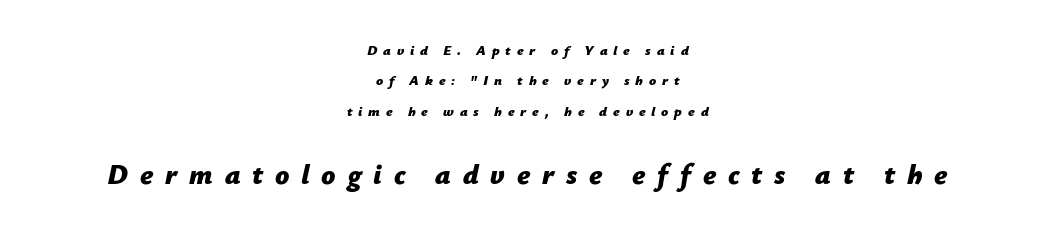
{"italic": "yes", "lean": "right", "slant_degrees": 12, "bold": "yes", "weight": "bold", "width": "normal", "stroke_contrast": "low", "x_height": "medium", "monospaced": "no", "underline": "no", "align": "center", "line_spacing": "loose", "line_spacing_ratio": 2.17, "letter_spacing": "wide", "letter_spacing_em": 0.42, "larger_block": "second", "size_ratio": 2.0, "glyph_px": 28}
